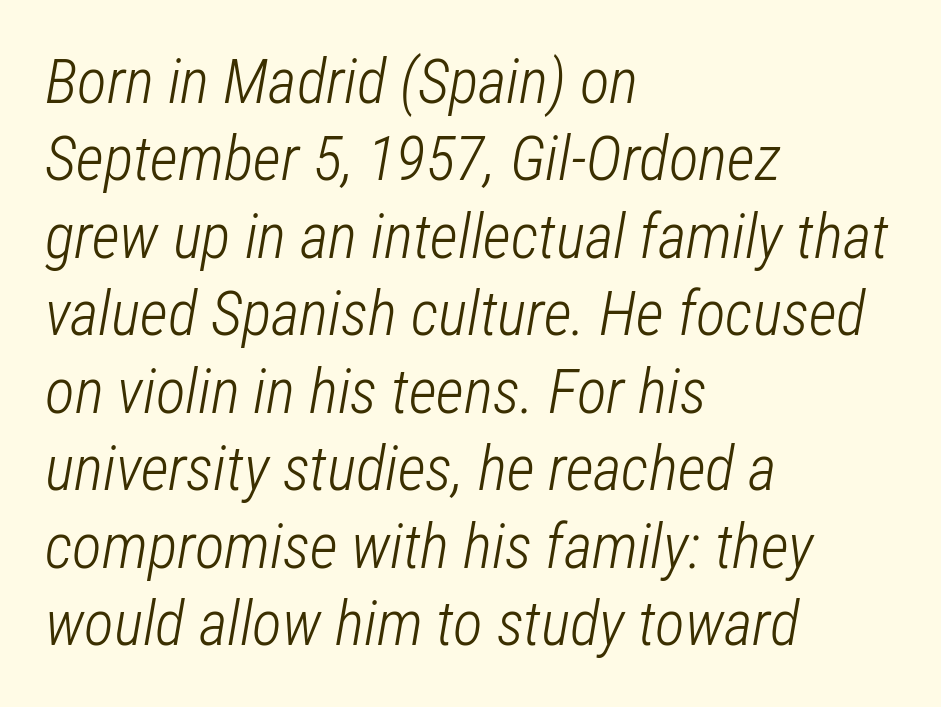
Q: Is the text bold? A: No.
Q: Is the text italic (slanted)? A: Yes, it leans right by about 12 degrees.
Q: Is the text underlined? A: No.
Q: How is the paragraph aligned? A: Left-aligned.
Q: Is the spacing between letters normal or unusually wide? A: Normal.
Q: Is the spacing between lines tight, normal or loose? A: Normal.
Q: Width (condensed, normal, or wide)? A: Condensed.
Q: Stroke contrast? A: Low.
Q: x-height? A: Medium.
Q: Monospaced? A: No.
